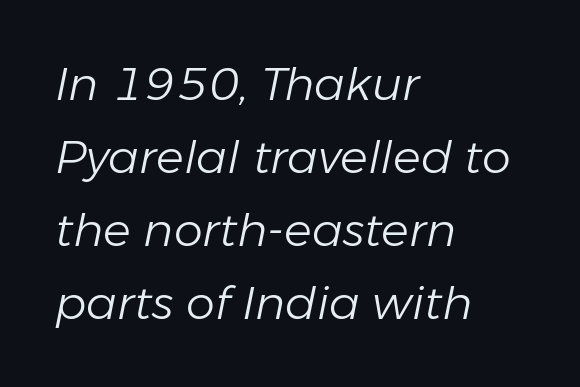
Q: Is the text bold? A: No.
Q: Is the text italic (slanted)? A: Yes, it leans right by about 11 degrees.
Q: Is the text underlined? A: No.
Q: How is the paragraph aligned? A: Left-aligned.
Q: Is the spacing between letters normal or unusually wide? A: Normal.
Q: Is the spacing between lines tight, normal or loose? A: Normal.
Q: Width (condensed, normal, or wide)? A: Normal.
Q: Stroke contrast? A: Low.
Q: x-height? A: Medium.
Q: Monospaced? A: No.
